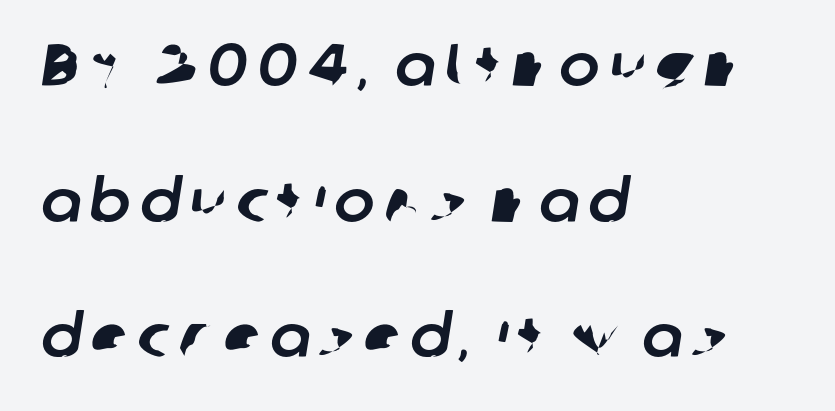
{"serif": "no", "width": "normal", "stroke_contrast": "low", "x_height": "medium", "monospaced": "no", "underline": "no", "align": "left", "line_spacing": "loose", "line_spacing_ratio": 2.26, "glyph_px": 60}
